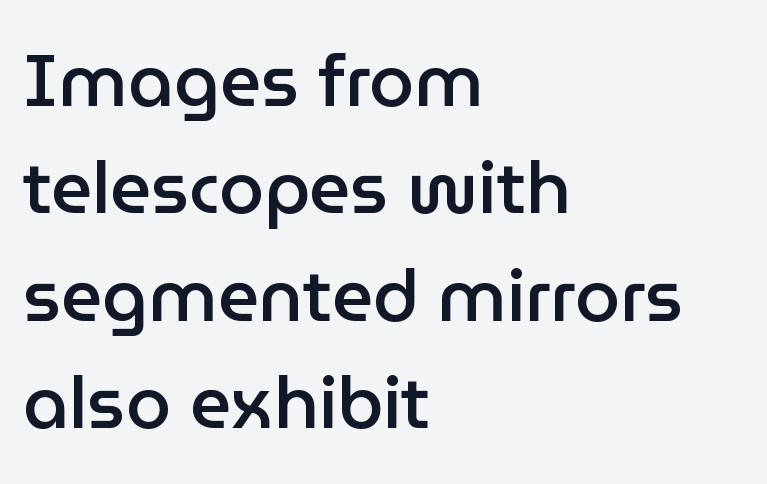
{"serif": "no", "italic": "no", "bold": "semi", "weight": "semibold", "width": "normal", "stroke_contrast": "low", "x_height": "medium", "monospaced": "no", "underline": "no", "align": "left", "line_spacing": "normal", "line_spacing_ratio": 1.49, "letter_spacing": "normal", "letter_spacing_em": 0.0, "glyph_px": 72}
